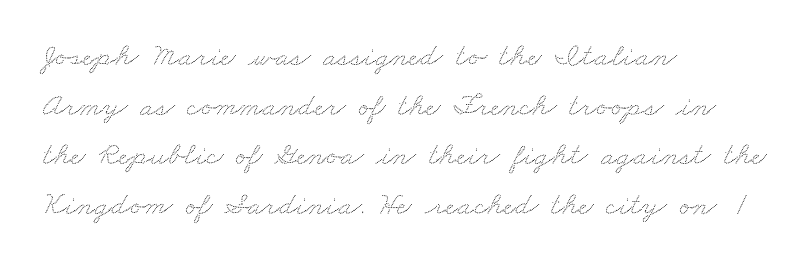
The image shows 32 px wide type; set left-aligned, normal line spacing (1.55x), normal letter spacing, not underlined; low stroke contrast and a small x-height.
